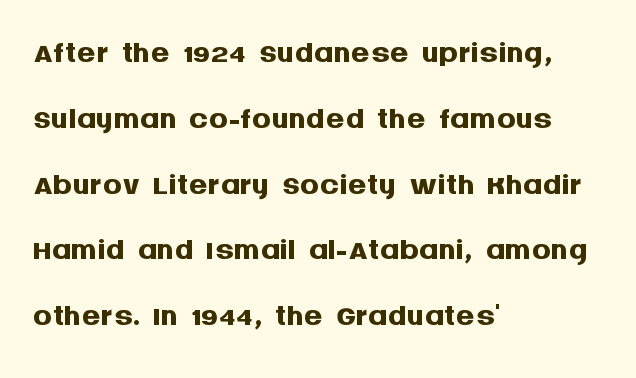
The image shows 47 px semibold sans-serif type, upright; set left-aligned, normal line spacing (1.4x), normal letter spacing, not underlined; medium stroke contrast and a large x-height.
